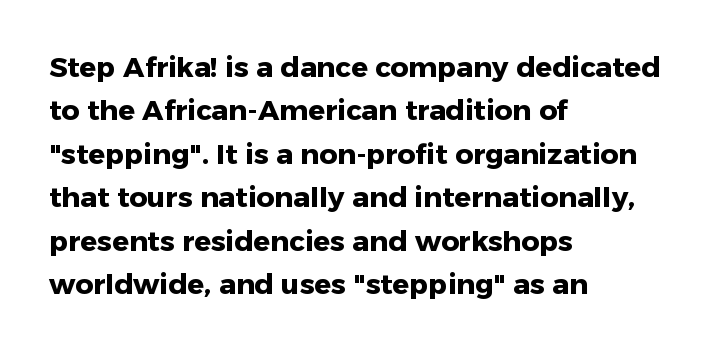
Check the space under the baseline: it is left empty. This sample uses a sans-serif face. Posture: vertical. A typesetter would call this proportional, since set widths differ per character. The ragged edge is on the right, which tells us the setting is flush left.
